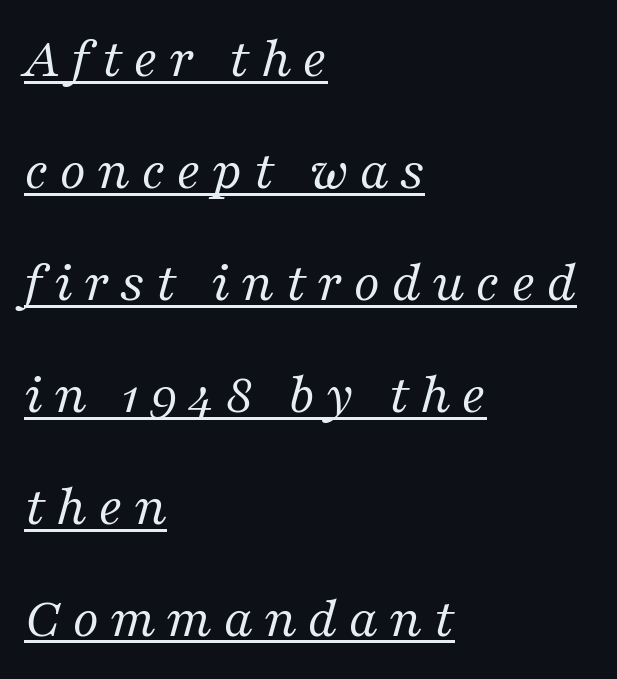
The face used here has a pronounced slope to its letters. A classic flush-left, rag-right setting is used for this passage. The words here are underlined. Each letter keeps its own natural width here, so spacing adapts to shape. Heft: none added — not bold.
